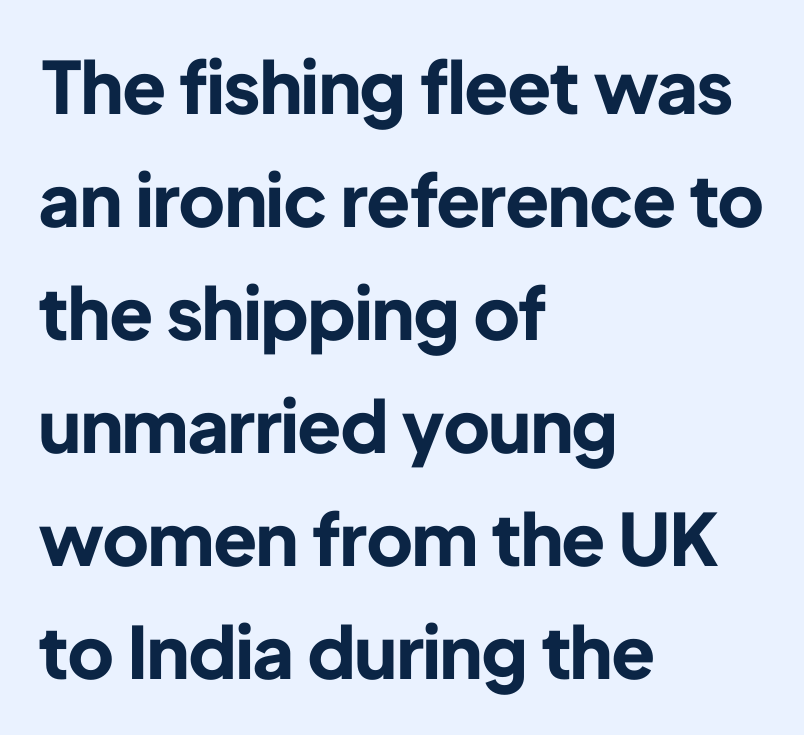
{"serif": "no", "italic": "no", "bold": "yes", "weight": "bold", "width": "normal", "stroke_contrast": "low", "x_height": "medium", "monospaced": "no", "underline": "no", "align": "left", "line_spacing": "normal", "line_spacing_ratio": 1.57, "letter_spacing": "normal", "letter_spacing_em": 0.0, "glyph_px": 72}
